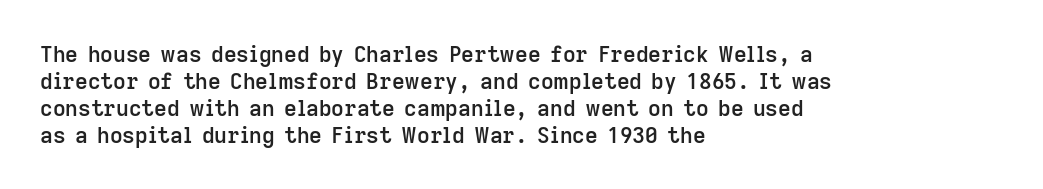
{"italic": "no", "bold": "semi", "underline": "no", "align": "left", "line_spacing_ratio": 1.22, "letter_spacing": "normal", "letter_spacing_em": 0.0, "glyph_px": 22}
